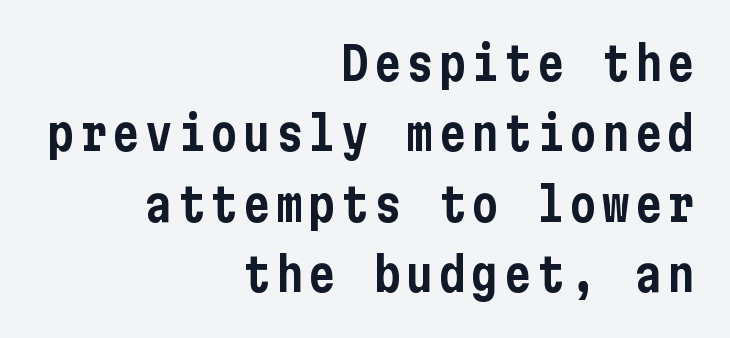
A bare baseline throughout the passage. No feet cap the strokes, marking this as sans-serif type. Alignment: flush right. Is there much room between lines? A standard amount, neither cramped nor airy. This is the regular roman posture of the typeface.
